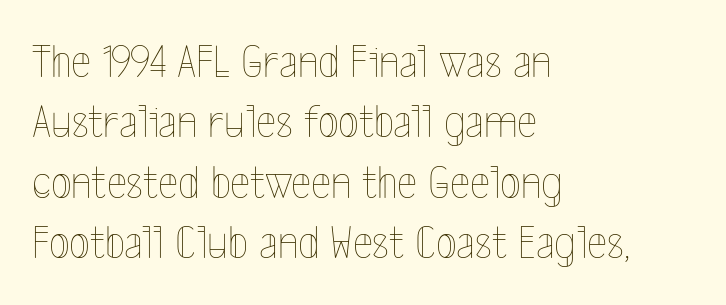
Designer's note — italics off, roman on. This sample uses plain, unmodified letter spacing. Stems and bowls with no extra thickness — not bold. Glance below the letters and you will spot only blank space. Do the characters align in a grid? No, the font is proportional. These lines sit exactly where default settings would place them.
